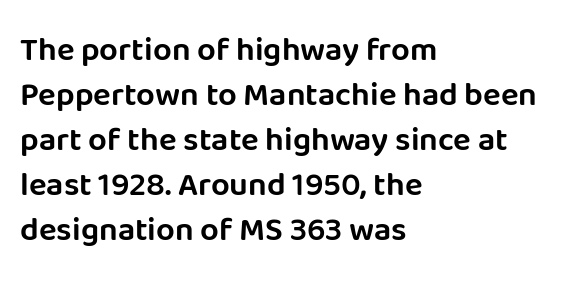
{"serif": "no", "italic": "no", "width": "normal", "stroke_contrast": "low", "x_height": "large", "monospaced": "no", "underline": "no", "align": "left", "line_spacing": "normal", "line_spacing_ratio": 1.36, "letter_spacing": "normal", "letter_spacing_em": 0.0, "glyph_px": 33}
